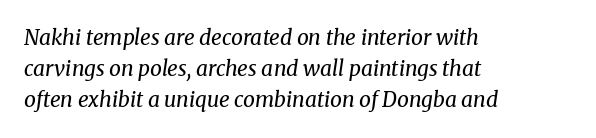
Glyph-to-glyph distance matches everyday printed text. The letters are slanted; this is an italic face. Is the type heavy? It reads as light-to-regular instead. The glyphs are unaccompanied by any horizontal stroke below them. The setting favours the left margin, as ordinary paragraphs usually do. Summary of vertical rhythm: regular, with standard interline spacing.
